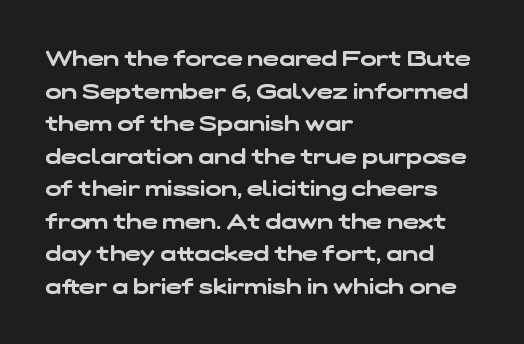
The image shows 21 px text type; set left-aligned, normal line spacing (1.55x), normal letter spacing, not underlined.
